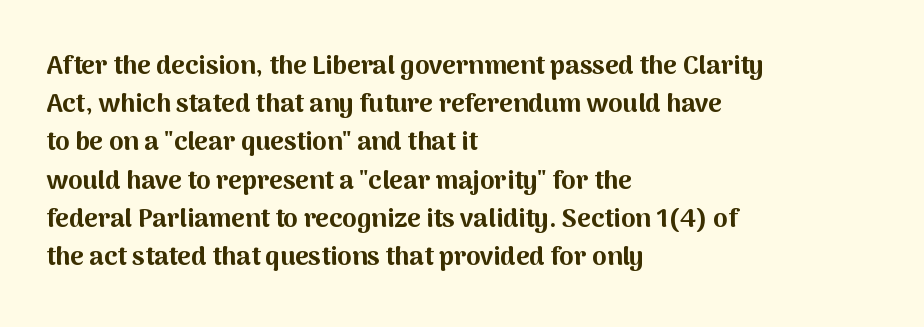
{"italic": "no", "bold": "yes", "underline": "no", "align": "left", "line_spacing": "normal", "line_spacing_ratio": 1.47, "letter_spacing": "normal", "letter_spacing_em": 0.0, "glyph_px": 26}
